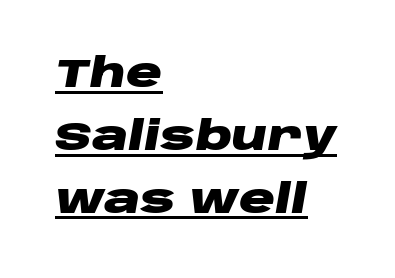
Q: Is the text bold? A: Yes.
Q: Is the text italic (slanted)? A: Yes, it leans right by about 10 degrees.
Q: Is the text underlined? A: Yes.
Q: How is the paragraph aligned? A: Left-aligned.
Q: Is the spacing between letters normal or unusually wide? A: Normal.
Q: Is the spacing between lines tight, normal or loose? A: Normal.
Q: Width (condensed, normal, or wide)? A: Wide.
Q: Stroke contrast? A: Low.
Q: x-height? A: Large.
Q: Monospaced? A: No.
